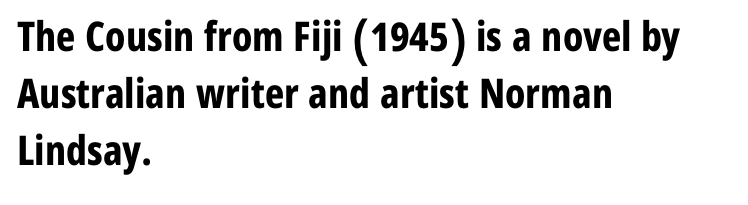
The image shows 41 px bold, condensed sans-serif type, upright; set left-aligned, normal line spacing (1.39x), normal letter spacing, not underlined; low stroke contrast and a medium x-height.
